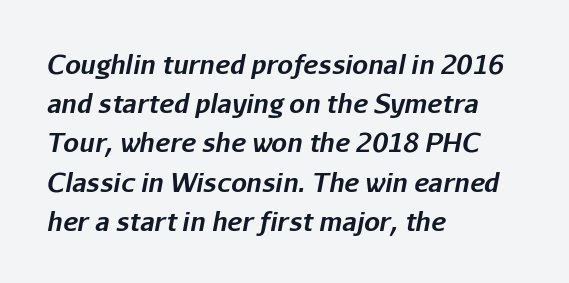
Stroke thickness is high; the sample reads as a true bold. The passage is arranged the way most books set body copy — flush left. How would I describe the line gaps? Plain and ordinary. Bare-footed words on every line. Words appear dense and cohesive because spacing is normal.
